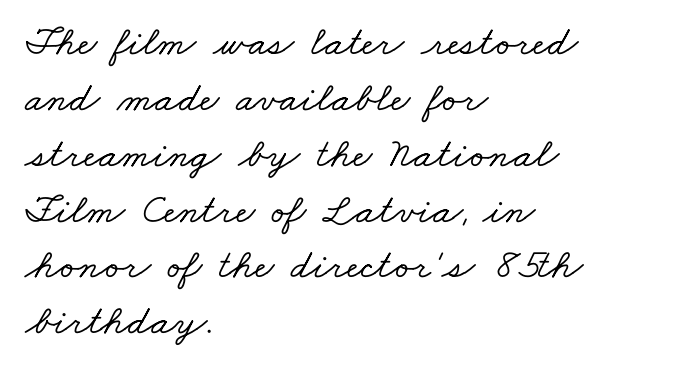
The image shows 42 px wide serif type; set left-aligned, normal line spacing (1.33x), normal letter spacing, not underlined; low stroke contrast and a small x-height.
